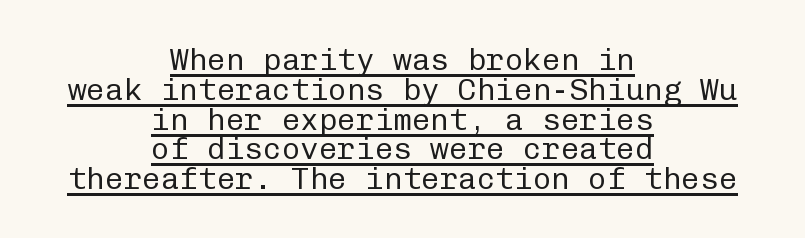
Q: Is the text bold? A: No.
Q: Is the text italic (slanted)? A: No, it is upright.
Q: Is the typeface a serif or a sans-serif typeface? A: Sans-serif.
Q: Is the text underlined? A: Yes.
Q: How is the paragraph aligned? A: Centered.
Q: Is the spacing between letters normal or unusually wide? A: Normal.
Q: Is the spacing between lines tight, normal or loose? A: Tight.
Q: Width (condensed, normal, or wide)? A: Normal.
Q: Stroke contrast? A: Low.
Q: x-height? A: Medium.
Q: Monospaced? A: Yes.
